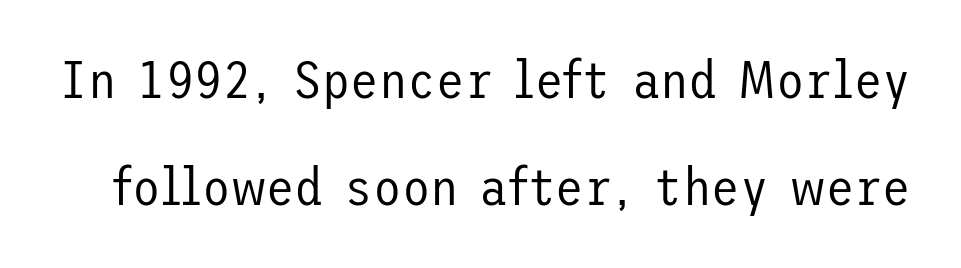
You could call the tracking neutral — neither tight nor loose. Examine the stroke ends and you'll find no serifs. You could fit nearly another row in the gap between these rows. Nobody drew a line under any word here. Is this a heavy cut? Hardly; it is regular or lighter.
